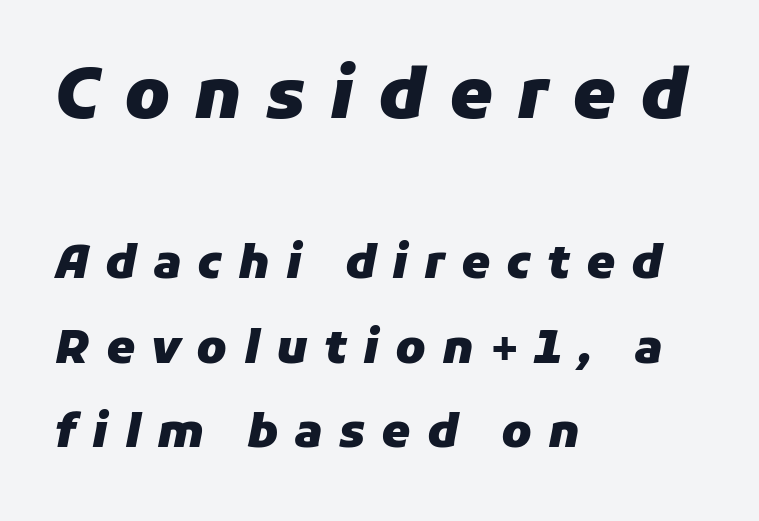
Q: Is the text bold? A: Yes.
Q: Is the text italic (slanted)? A: Yes, it leans right by about 11 degrees.
Q: Is the text underlined? A: No.
Q: How is the paragraph aligned? A: Left-aligned.
Q: Is the spacing between letters normal or unusually wide? A: Unusually wide.
Q: Which block of text is set in a larger size, the first (top) or the second (bottom)? A: The first (top) one.
Q: Width (condensed, normal, or wide)? A: Normal.
Q: Stroke contrast? A: Low.
Q: x-height? A: Medium.
Q: Monospaced? A: No.
